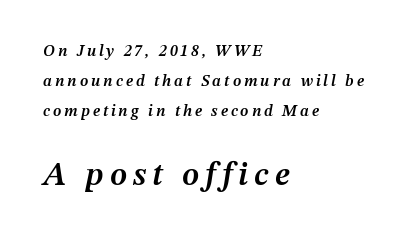
{"italic": "yes", "lean": "right", "slant_degrees": 12, "bold": "semi", "weight": "semibold", "width": "normal", "stroke_contrast": "medium", "x_height": "medium", "monospaced": "no", "underline": "no", "align": "left", "line_spacing_ratio": 1.86, "larger_block": "second", "size_ratio": 2.06, "glyph_px": 33}
